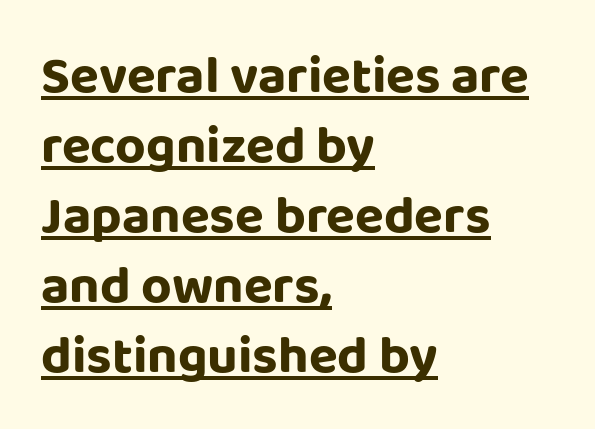
The typeface chosen for these lines omits serifs. The letters stand straight up with perfectly vertical stems. A continuous stroke trails under the words, as in a hyperlink. The letterforms sit shoulder to shoulder at normal distance. The letters advance in unequal steps, a hallmark of proportional type. Horizontal alignment here is leftward, the default for most running prose.
